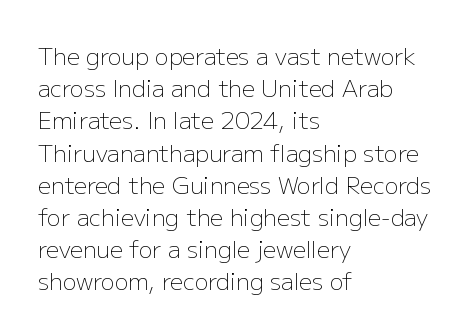
The image shows 23 px text type, upright; set left-aligned, normal line spacing (1.4x), normal letter spacing, not underlined.
